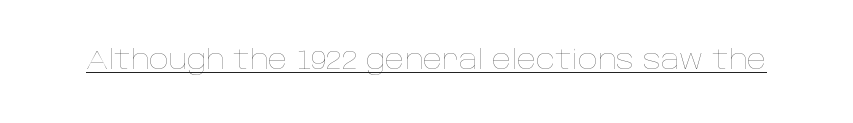
Q: Is the text bold? A: No.
Q: Is the text italic (slanted)? A: No, it is upright.
Q: Is the text underlined? A: Yes.
Q: Is the spacing between letters normal or unusually wide? A: Normal.
